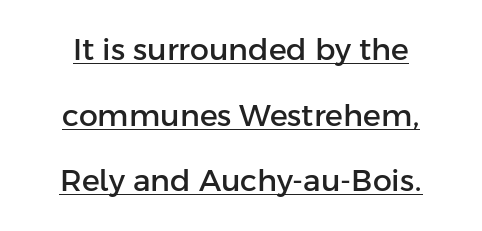
The image shows 30 px sans-serif type, upright; set loose line spacing (2.19x), normal letter spacing, underlined; low stroke contrast and a medium x-height.
